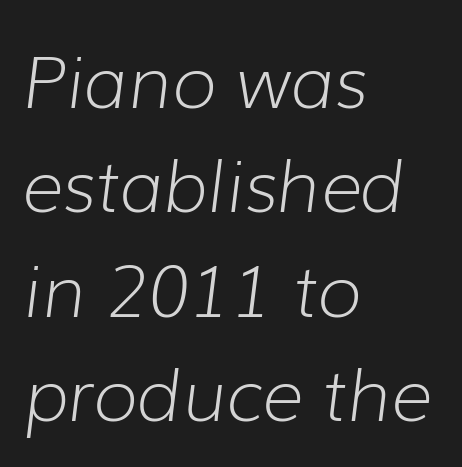
The image shows 72 px light type, italic (leaning right); set left-aligned, normal line spacing (1.45x), normal letter spacing, not underlined; low stroke contrast and a medium x-height.
